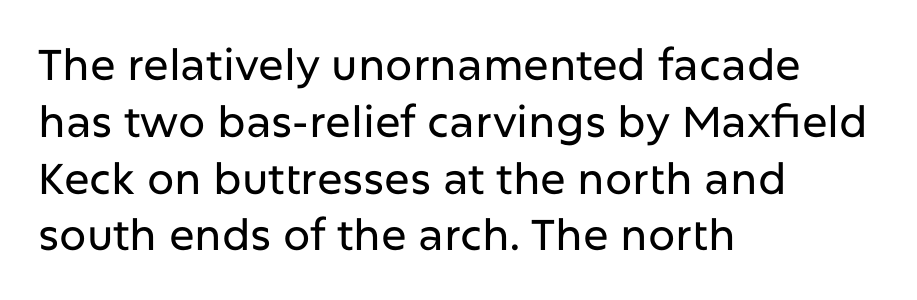
The rendering uses natural spacing where letterforms have individual widths. This is roman type, the default non-slanted kind. Line starts are locked; line ends wander. I'd call this a sans setting — the letters go barefoot. Quick note: underline off.
